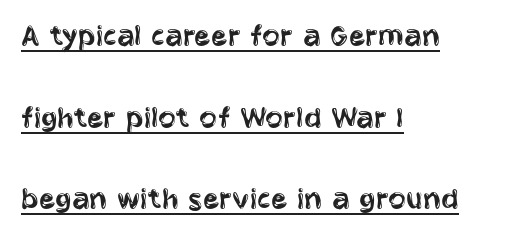
Q: Is the text bold? A: No.
Q: Is the text italic (slanted)? A: No, it is upright.
Q: Is the typeface a serif or a sans-serif typeface? A: Sans-serif.
Q: Is the text underlined? A: Yes.
Q: How is the paragraph aligned? A: Left-aligned.
Q: Is the spacing between letters normal or unusually wide? A: Normal.
Q: Is the spacing between lines tight, normal or loose? A: Loose.
Q: Width (condensed, normal, or wide)? A: Condensed.
Q: Stroke contrast? A: Low.
Q: x-height? A: Large.
Q: Monospaced? A: No.
